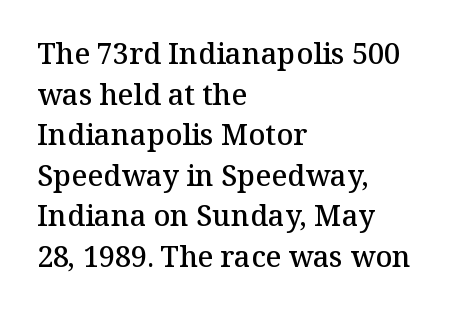
The image shows 29 px semibold serif type, upright; set left-aligned, normal line spacing (1.4x), normal letter spacing, not underlined; medium stroke contrast and a medium x-height.
